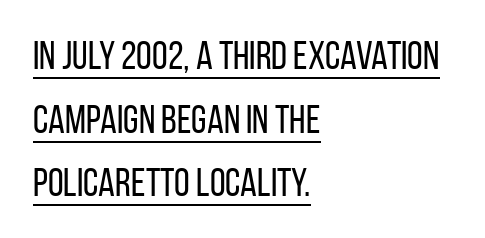
{"serif": "no", "italic": "no", "bold": "no", "weight": "regular", "width": "condensed", "stroke_contrast": "low", "x_height": "large", "monospaced": "no", "underline": "yes", "align": "left", "line_spacing": "normal", "line_spacing_ratio": 1.59, "letter_spacing": "normal", "letter_spacing_em": 0.0, "glyph_px": 40}
